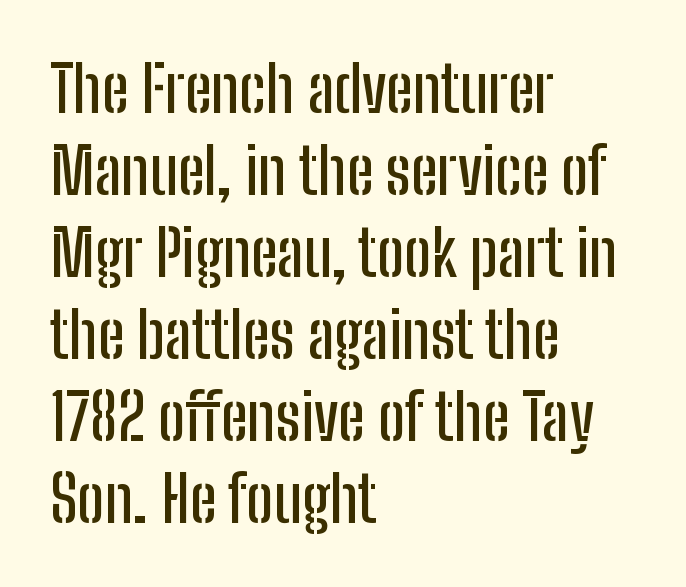
Note: no serifs on the glyphs. The letters advance in unequal steps, a hallmark of proportional type. The passage shown stacks its lines at a standard gap. Caption: standard tracking, unaltered. Beneath every word, the page is bare. A typesetter would mark this as roman, not italic.
